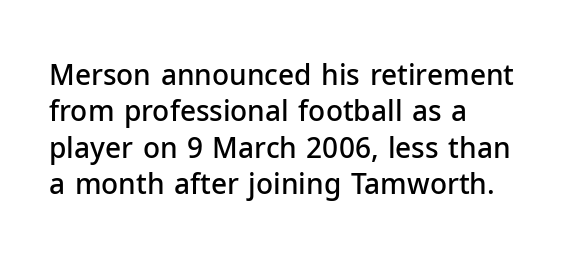
Q: Is the text bold? A: Semi-bold.
Q: Is the text italic (slanted)? A: No, it is upright.
Q: Is the typeface a serif or a sans-serif typeface? A: Sans-serif.
Q: Is the text underlined? A: No.
Q: How is the paragraph aligned? A: Left-aligned.
Q: Is the spacing between letters normal or unusually wide? A: Normal.
Q: Is the spacing between lines tight, normal or loose? A: Normal.
Q: Width (condensed, normal, or wide)? A: Normal.
Q: Stroke contrast? A: Low.
Q: x-height? A: Medium.
Q: Monospaced? A: No.
